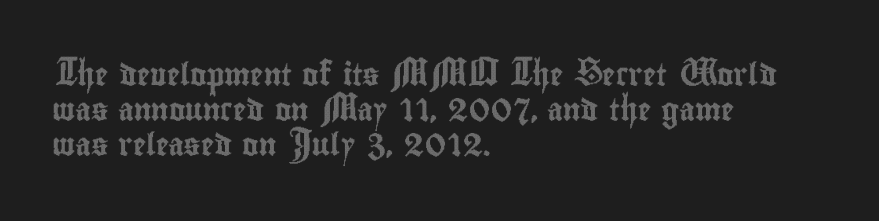
The letters stand straight up with perfectly vertical stems. The strip under each line holds only bare page. Each new line begins a customary step beneath the previous one. Inter-character spacing is left at the font's built-in metrics. The paragraph shown leans on its left margin.
